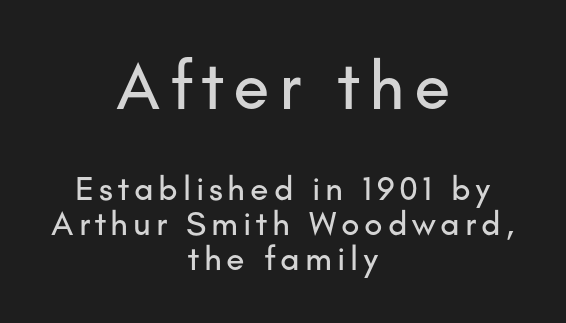
Unmarked baselines from the first word to the last. Tightly led — the rows are bunched. Line starts and ends both wander, symmetrically. Caption: upper text group enlarged, lower text group reduced.
